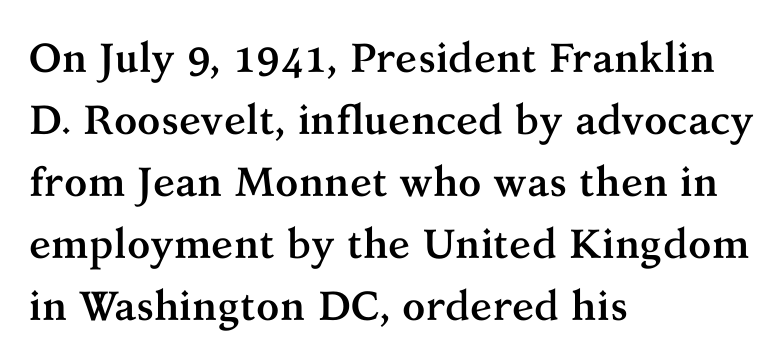
{"serif": "yes", "italic": "no", "bold": "yes", "weight": "semibold", "width": "normal", "stroke_contrast": "medium", "x_height": "medium", "monospaced": "no", "underline": "no", "align": "left", "line_spacing": "normal", "line_spacing_ratio": 1.51, "letter_spacing": "normal", "letter_spacing_em": 0.0, "glyph_px": 41}
